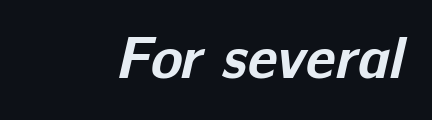
{"serif": "no", "bold": "yes", "weight": "bold", "width": "normal", "stroke_contrast": "low", "x_height": "medium", "monospaced": "no", "underline": "no", "letter_spacing": "normal", "letter_spacing_em": 0.0, "glyph_px": 59}
